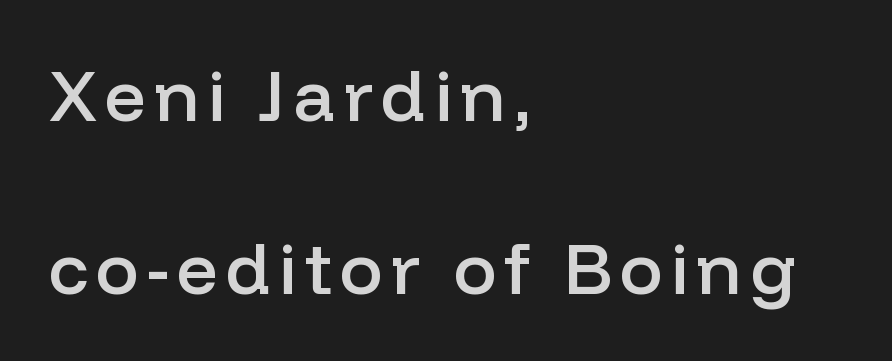
Q: Is the text bold? A: Semi-bold.
Q: Is the text italic (slanted)? A: No, it is upright.
Q: Is the typeface a serif or a sans-serif typeface? A: Sans-serif.
Q: Is the text underlined? A: No.
Q: How is the paragraph aligned? A: Left-aligned.
Q: Is the spacing between lines tight, normal or loose? A: Loose.
Q: Width (condensed, normal, or wide)? A: Normal.
Q: Stroke contrast? A: Low.
Q: x-height? A: Medium.
Q: Monospaced? A: No.
